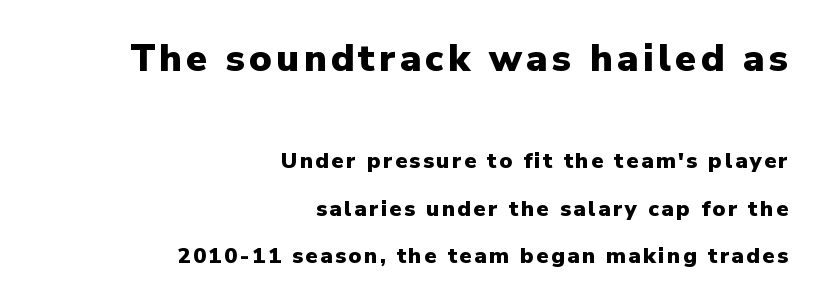
The image shows 38 px heavy sans-serif type, upright; set right-aligned, loose line spacing (2.17x), not underlined; the first (top) block is 1.73x larger; low stroke contrast and a medium x-height.
